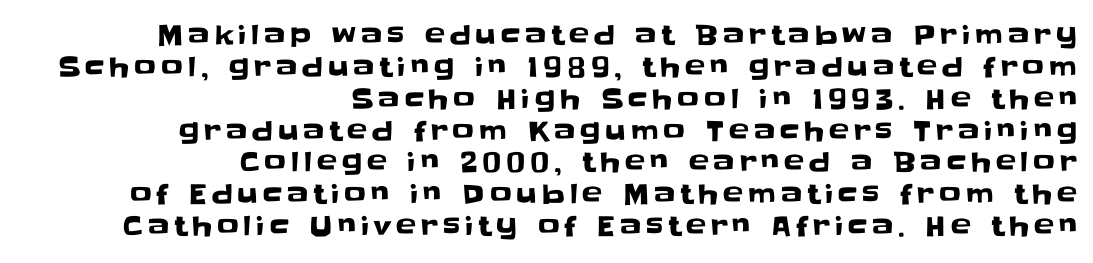
The image shows 27 px text type, upright; set right-aligned, line spacing 1.18x, not underlined.
